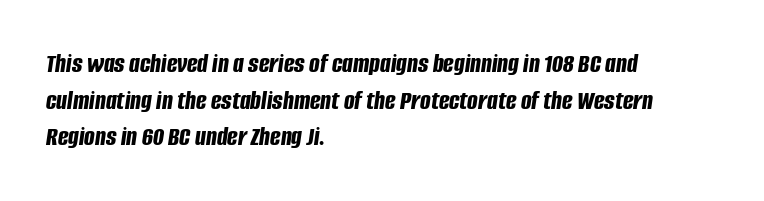
The image shows 28 px bold, condensed type, italic (leaning right); set left-aligned, normal line spacing (1.31x), normal letter spacing, not underlined; low stroke contrast and a large x-height.
